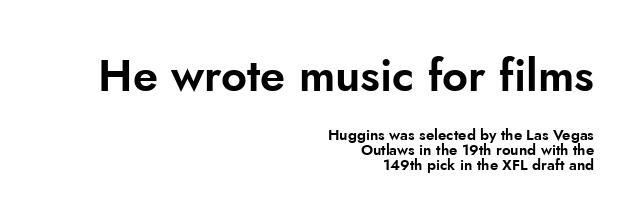
Q: Is the text italic (slanted)? A: No, it is upright.
Q: Is the typeface a serif or a sans-serif typeface? A: Sans-serif.
Q: Is the text underlined? A: No.
Q: How is the paragraph aligned? A: Right-aligned.
Q: Is the spacing between letters normal or unusually wide? A: Normal.
Q: Is the spacing between lines tight, normal or loose? A: Tight.
Q: Which block of text is set in a larger size, the first (top) or the second (bottom)? A: The first (top) one.
Q: Width (condensed, normal, or wide)? A: Normal.
Q: Stroke contrast? A: Low.
Q: x-height? A: Small.
Q: Monospaced? A: No.
